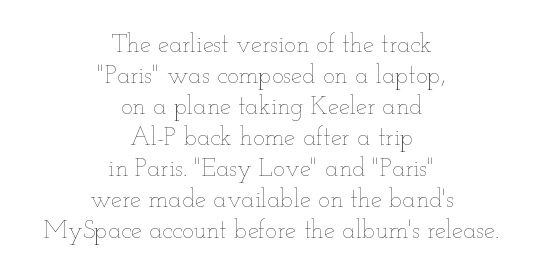
Q: Is the text bold? A: No.
Q: Is the text italic (slanted)? A: No, it is upright.
Q: Is the text underlined? A: No.
Q: How is the paragraph aligned? A: Centered.
Q: Is the spacing between letters normal or unusually wide? A: Normal.
